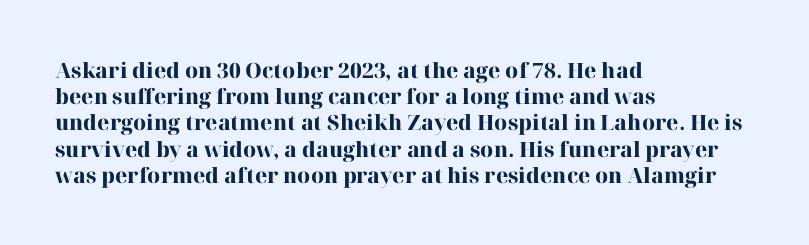
The image shows 21 px bold type, upright; set left-aligned, normal line spacing (1.25x), normal letter spacing, not underlined.
